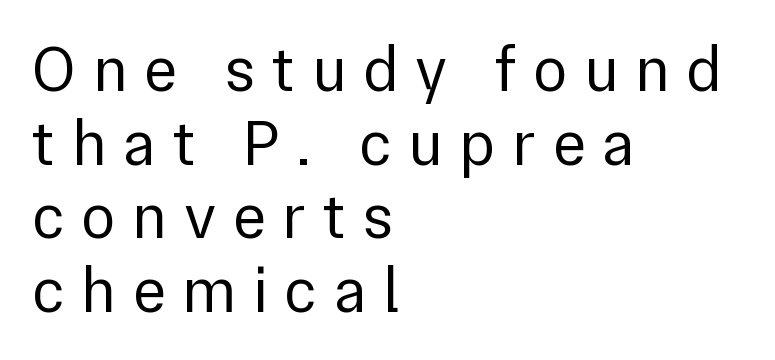
Is the stroke heavy? The answer is a plain regular-or-lighter. These lines are set flush left with a ragged right edge. In terms of letterform style, serifs are entirely absent. The passage shown stacks its lines with hardly any gap. A clean baseline with only descenders dipping below it.
